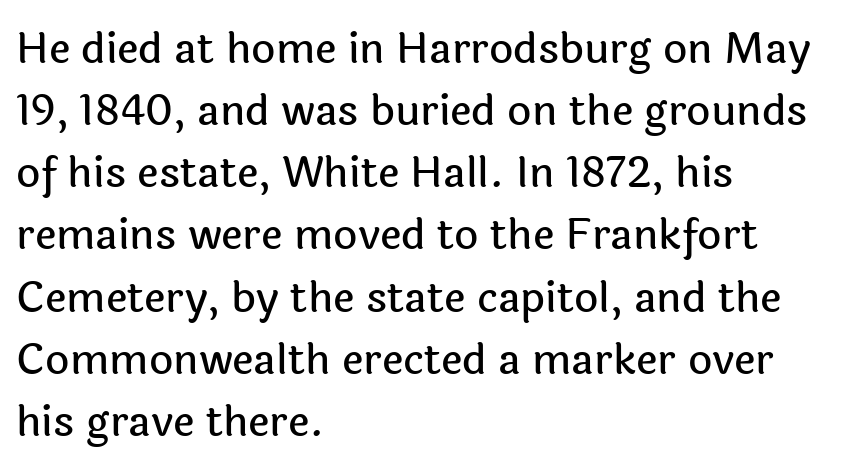
Q: Is the text italic (slanted)? A: No, it is upright.
Q: Is the typeface a serif or a sans-serif typeface? A: Sans-serif.
Q: Is the text underlined? A: No.
Q: How is the paragraph aligned? A: Left-aligned.
Q: Is the spacing between letters normal or unusually wide? A: Normal.
Q: Is the spacing between lines tight, normal or loose? A: Normal.
Q: Width (condensed, normal, or wide)? A: Normal.
Q: x-height? A: Medium.
Q: Monospaced? A: No.
